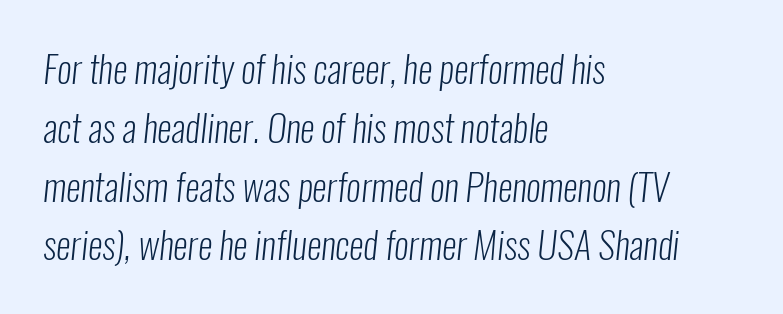
The image shows 37 px light, condensed sans-serif type; set left-aligned, normal line spacing (1.59x), normal letter spacing, not underlined; low stroke contrast and a medium x-height.
